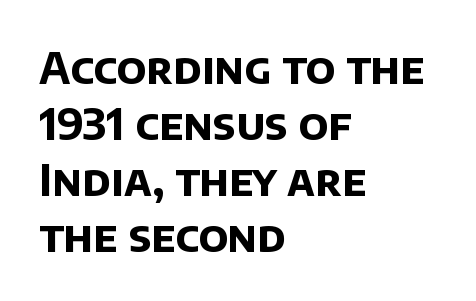
Quick note: interline space is typical. The text block is weighted toward the left margin, trailing off unevenly rightward. Spacing between characters is what you'd get straight out of the box. Note the varied advance widths — an 'i' is clearly narrower than an 'm'. No feet cap the strokes, marking this as sans-serif type.
